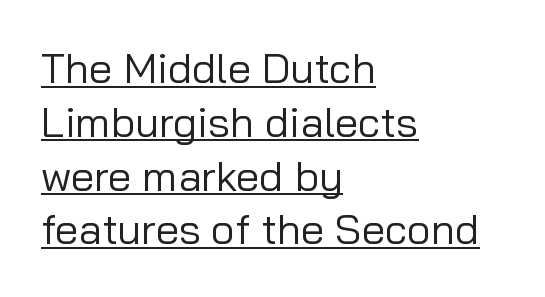
Q: Is the text bold? A: No.
Q: Is the text italic (slanted)? A: No, it is upright.
Q: Is the typeface a serif or a sans-serif typeface? A: Sans-serif.
Q: Is the text underlined? A: Yes.
Q: How is the paragraph aligned? A: Left-aligned.
Q: Is the spacing between letters normal or unusually wide? A: Normal.
Q: Is the spacing between lines tight, normal or loose? A: Normal.
Q: Width (condensed, normal, or wide)? A: Normal.
Q: Stroke contrast? A: Low.
Q: x-height? A: Medium.
Q: Monospaced? A: No.
